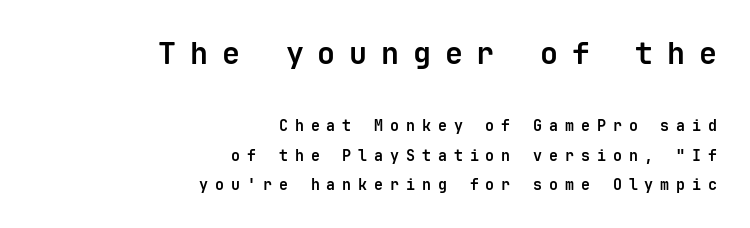
The designer gave the opening block more size than the closing block. Typeset ragged left — the right edge is the straight one. Beneath every word, the page is bare. The face used here is a sans, in the tradition of grotesques and geometrics. Do the characters align in a grid? Yes, the font is monospaced.
